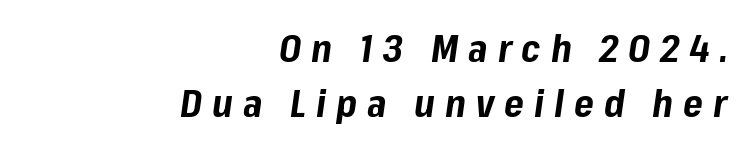
Q: Is the text bold? A: Yes.
Q: Is the text italic (slanted)? A: Yes, it leans right by about 8 degrees.
Q: Is the text underlined? A: No.
Q: How is the paragraph aligned? A: Right-aligned.
Q: Is the spacing between letters normal or unusually wide? A: Unusually wide.
Q: Is the spacing between lines tight, normal or loose? A: Normal.
Q: Width (condensed, normal, or wide)? A: Normal.
Q: Stroke contrast? A: Low.
Q: x-height? A: Medium.
Q: Monospaced? A: No.
